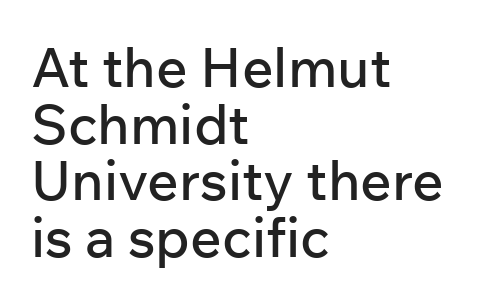
{"serif": "no", "italic": "no", "width": "normal", "stroke_contrast": "low", "x_height": "medium", "monospaced": "no", "underline": "no", "align": "left", "line_spacing": "tight", "line_spacing_ratio": 1.03, "letter_spacing": "normal", "letter_spacing_em": 0.0, "glyph_px": 55}
